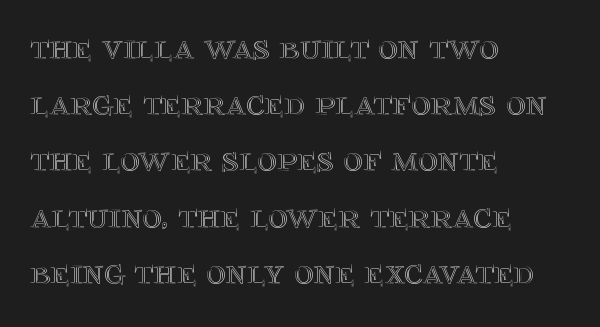
The image shows 37 px text type, upright; set left-aligned, normal line spacing (1.52x), normal letter spacing, not underlined; a large x-height.
